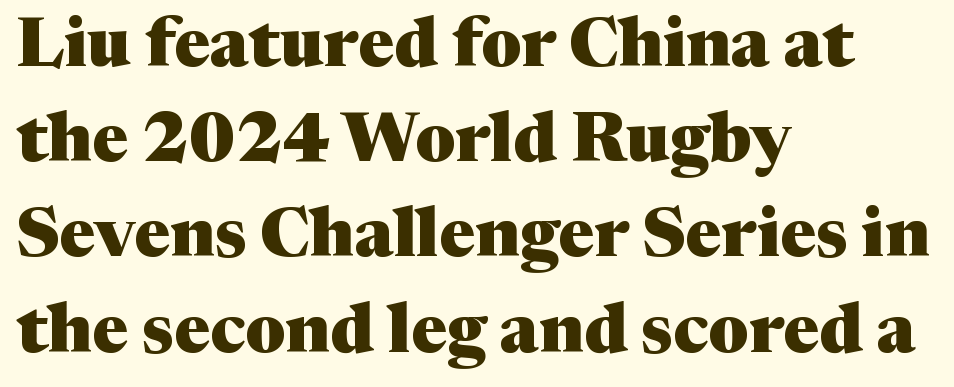
Q: Is the text bold? A: Yes.
Q: Is the text italic (slanted)? A: No, it is upright.
Q: Is the typeface a serif or a sans-serif typeface? A: Serif.
Q: Is the text underlined? A: No.
Q: How is the paragraph aligned? A: Left-aligned.
Q: Is the spacing between letters normal or unusually wide? A: Normal.
Q: Is the spacing between lines tight, normal or loose? A: Normal.
Q: Width (condensed, normal, or wide)? A: Normal.
Q: Stroke contrast? A: Medium.
Q: x-height? A: Medium.
Q: Monospaced? A: No.
